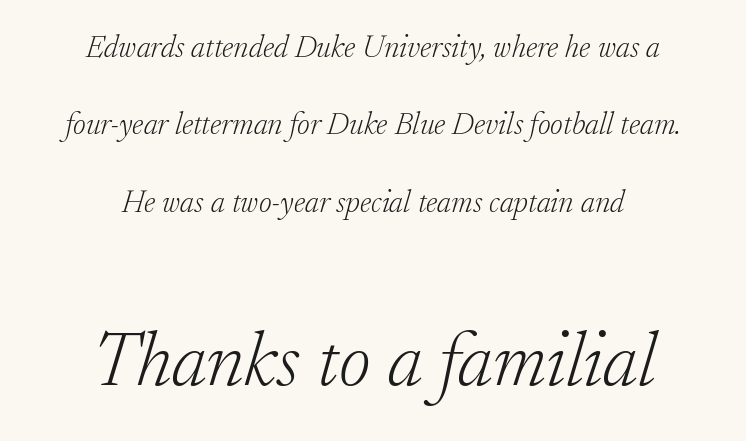
The image shows 77 px light serif type, italic (leaning right); set centered, loose line spacing (2.5x), normal letter spacing, not underlined; the second (bottom) block is 2.48x larger; low stroke contrast and a small x-height.
